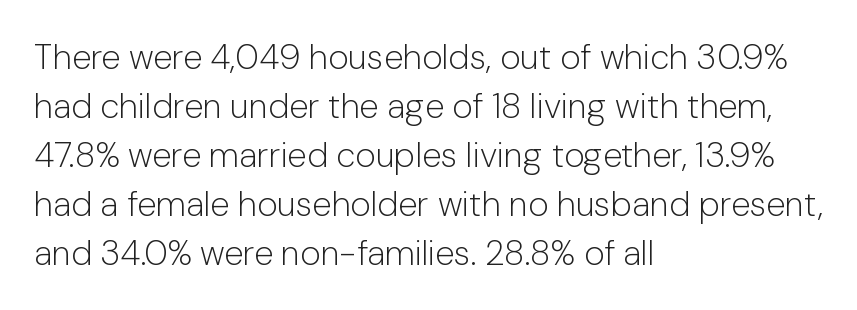
Q: Is the text bold? A: No.
Q: Is the text italic (slanted)? A: No, it is upright.
Q: Is the typeface a serif or a sans-serif typeface? A: Sans-serif.
Q: Is the text underlined? A: No.
Q: How is the paragraph aligned? A: Left-aligned.
Q: Is the spacing between letters normal or unusually wide? A: Normal.
Q: Is the spacing between lines tight, normal or loose? A: Normal.
Q: Width (condensed, normal, or wide)? A: Normal.
Q: Stroke contrast? A: Low.
Q: x-height? A: Medium.
Q: Monospaced? A: No.
